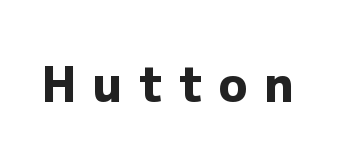
Every stem runs plumb, perpendicular to the baseline. Notice how thick the strokes are: this is what a full bold looks like. Note: no serifs on the glyphs. Tracking here is generous; glyphs stand well apart from one another.
